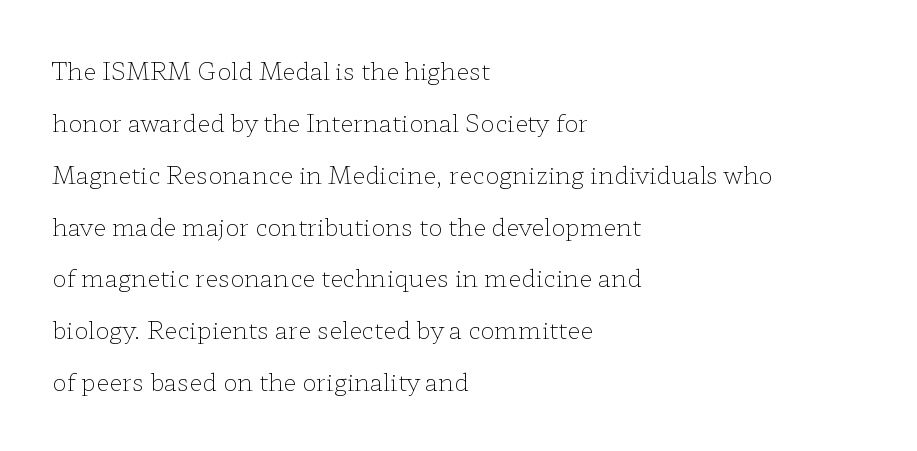
The image shows 24 px text type, upright; set left-aligned, loose line spacing (2.16x), normal letter spacing, not underlined.
